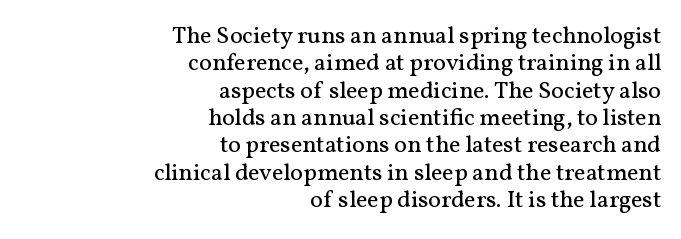
{"italic": "no", "bold": "no", "underline": "no", "align": "right", "line_spacing": "tight", "line_spacing_ratio": 1.14, "letter_spacing": "normal", "letter_spacing_em": 0.0, "glyph_px": 24}
